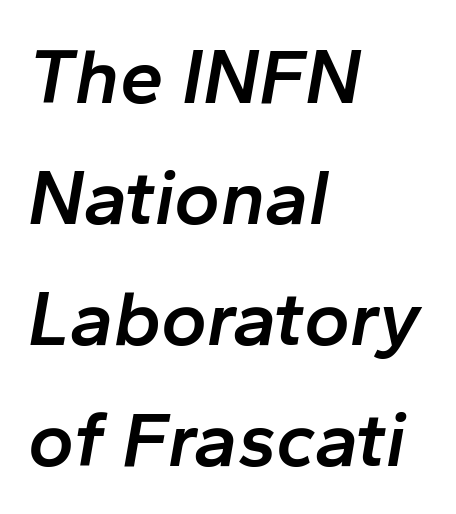
The image shows 78 px semibold type, italic (leaning right); set left-aligned, normal line spacing (1.55x), normal letter spacing, not underlined; low stroke contrast and a medium x-height.
